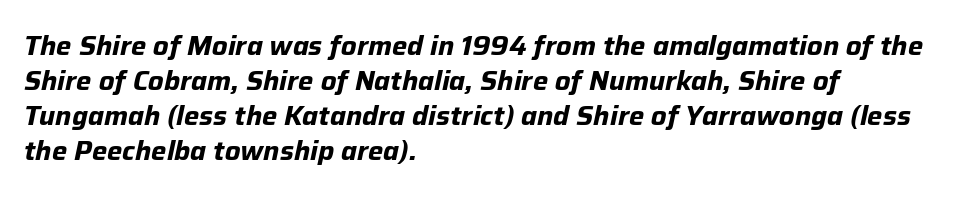
{"italic": "yes", "lean": "right", "slant_degrees": 12, "bold": "yes", "underline": "no", "align": "left", "line_spacing": "normal", "line_spacing_ratio": 1.3, "letter_spacing": "normal", "letter_spacing_em": 0.0, "glyph_px": 27}
